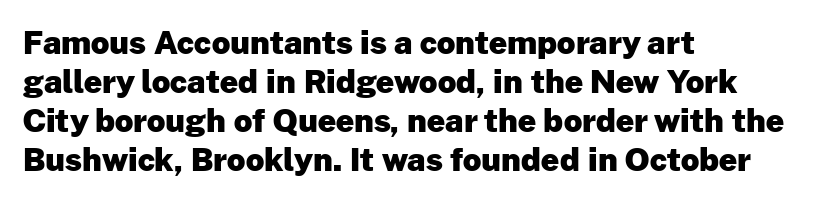
Q: Is the text bold? A: Yes.
Q: Is the text italic (slanted)? A: No, it is upright.
Q: Is the typeface a serif or a sans-serif typeface? A: Sans-serif.
Q: Is the text underlined? A: No.
Q: How is the paragraph aligned? A: Left-aligned.
Q: Is the spacing between letters normal or unusually wide? A: Normal.
Q: Width (condensed, normal, or wide)? A: Normal.
Q: Stroke contrast? A: Low.
Q: x-height? A: Medium.
Q: Monospaced? A: No.
